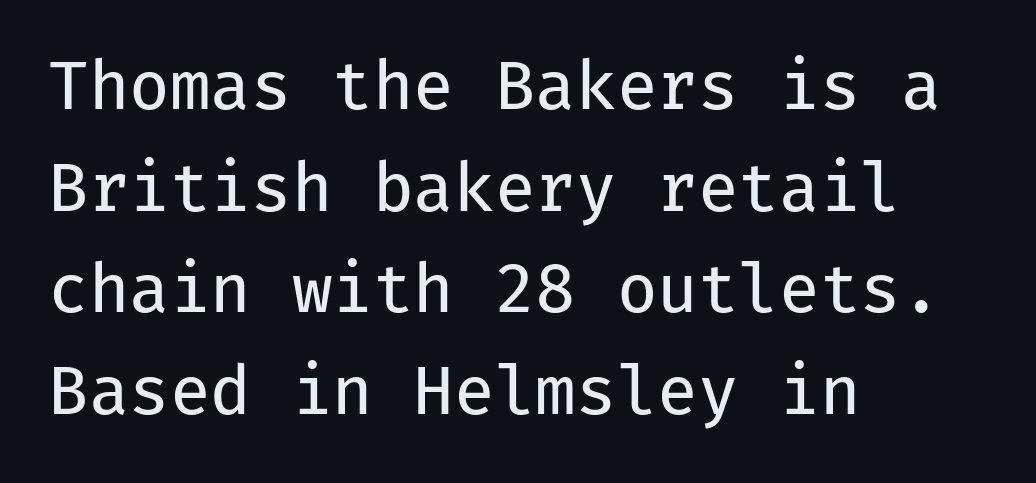
{"serif": "no", "italic": "no", "bold": "no", "weight": "regular", "width": "normal", "stroke_contrast": "low", "x_height": "medium", "monospaced": "yes", "underline": "no", "align": "left", "line_spacing": "normal", "line_spacing_ratio": 1.54, "letter_spacing": "normal", "letter_spacing_em": 0.0, "glyph_px": 66}
